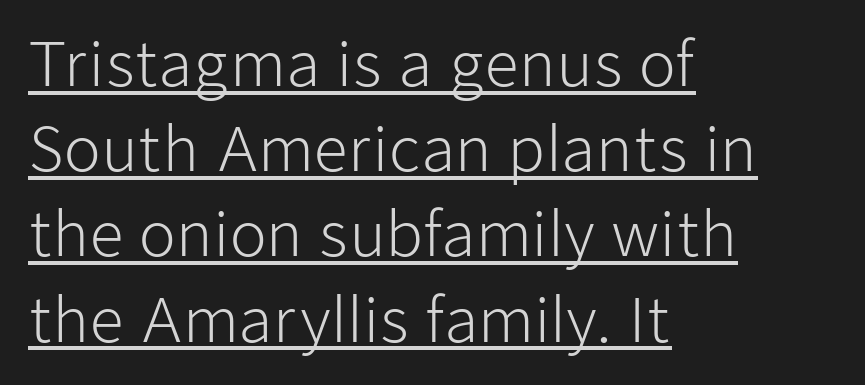
The image shows 60 px light sans-serif type, upright; set left-aligned, normal line spacing (1.42x), normal letter spacing, underlined; low stroke contrast and a medium x-height.
